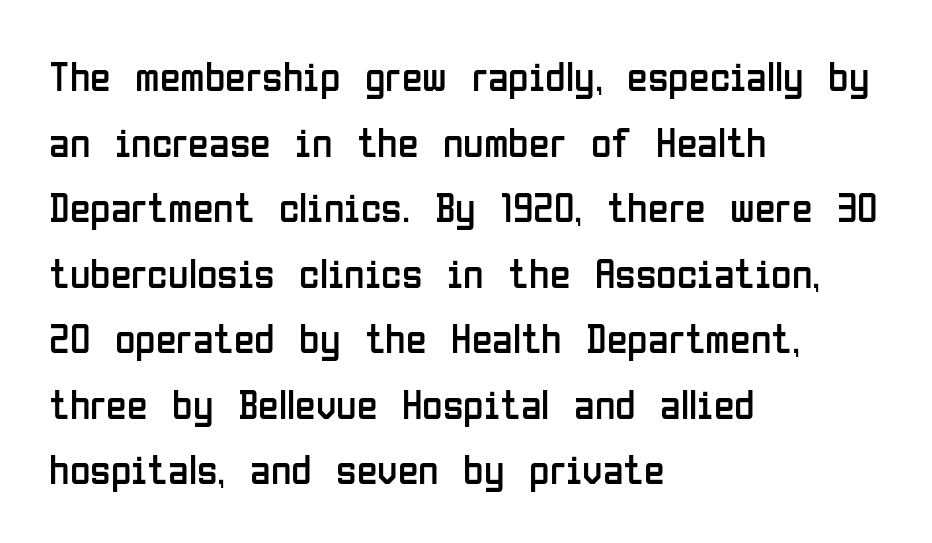
{"serif": "no", "italic": "no", "bold": "no", "weight": "regular", "width": "condensed", "stroke_contrast": "low", "x_height": "medium", "monospaced": "no", "underline": "no", "align": "left", "line_spacing": "normal", "line_spacing_ratio": 1.56, "letter_spacing": "normal", "letter_spacing_em": 0.0, "glyph_px": 42}
